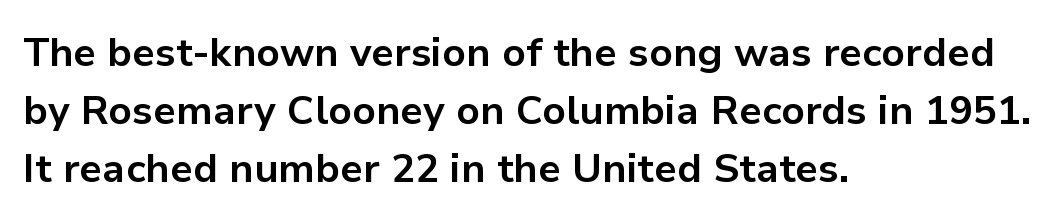
Strong, thick strokes mark this as bold type. A classic flush-left, rag-right setting is used for this passage. Anything drawn beneath the words? Only blank space. The rendering uses a moderate line-height, typical for paragraphs. Stroke terminals: plain, sans-serif.
